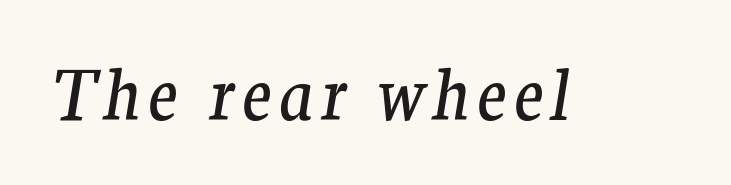
Q: Is the text bold? A: No.
Q: Is the text italic (slanted)? A: Yes, it leans right by about 9 degrees.
Q: Is the typeface a serif or a sans-serif typeface? A: Serif.
Q: Is the text underlined? A: No.
Q: Width (condensed, normal, or wide)? A: Normal.
Q: Stroke contrast? A: Medium.
Q: x-height? A: Medium.
Q: Monospaced? A: No.
